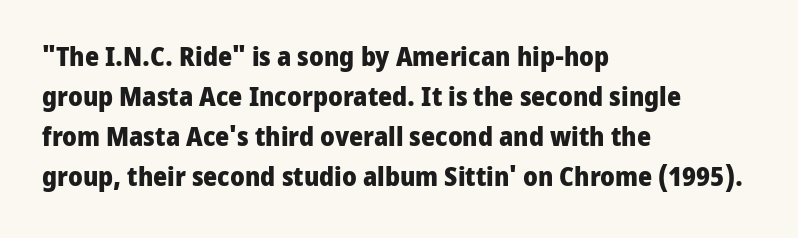
Q: Is the text bold? A: Yes.
Q: Is the text italic (slanted)? A: No, it is upright.
Q: Is the text underlined? A: No.
Q: How is the paragraph aligned? A: Left-aligned.
Q: Is the spacing between letters normal or unusually wide? A: Normal.
Q: Is the spacing between lines tight, normal or loose? A: Normal.
